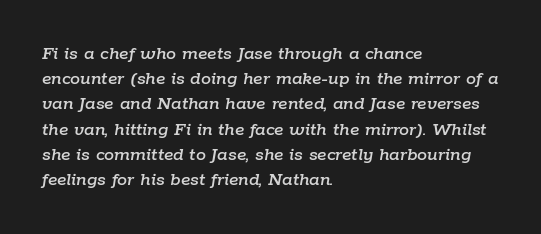
Glance below the letters and you will spot only blank space. The line-height multiplier appears to be the usual default. In terms of letterspacing, this is plain default setting. Horizontally, the lines are justified to the leading edge only. You can tell it's italic because the verticals aren't actually vertical.
